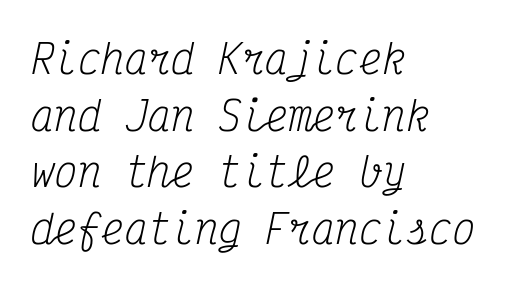
Q: Is the text bold? A: No.
Q: Is the text italic (slanted)? A: Yes, it leans right by about 12 degrees.
Q: Is the typeface a serif or a sans-serif typeface? A: Serif.
Q: Is the text underlined? A: No.
Q: How is the paragraph aligned? A: Left-aligned.
Q: Is the spacing between letters normal or unusually wide? A: Normal.
Q: Is the spacing between lines tight, normal or loose? A: Normal.
Q: Width (condensed, normal, or wide)? A: Condensed.
Q: Stroke contrast? A: Medium.
Q: x-height? A: Medium.
Q: Monospaced? A: Yes.
